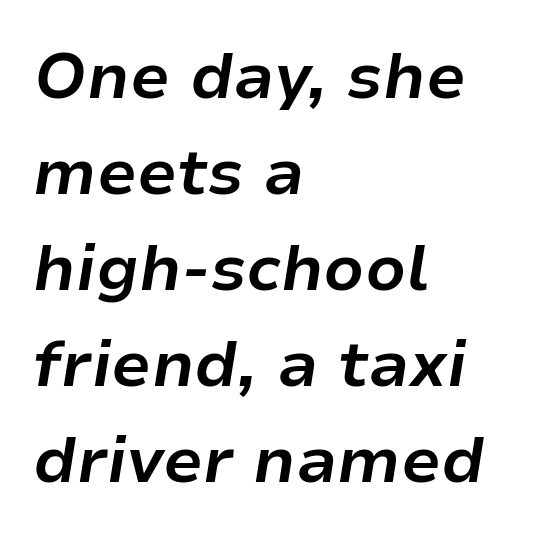
{"italic": "yes", "lean": "right", "slant_degrees": 9, "bold": "yes", "weight": "bold", "width": "normal", "stroke_contrast": "low", "x_height": "medium", "monospaced": "no", "underline": "no", "align": "left", "line_spacing": "normal", "line_spacing_ratio": 1.5, "letter_spacing": "normal", "letter_spacing_em": 0.0, "glyph_px": 64}
